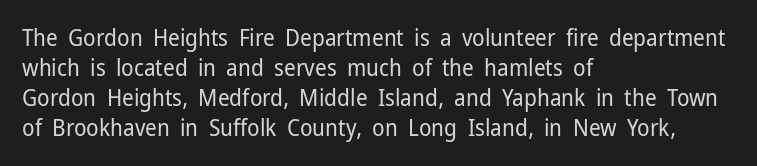
The image shows 23 px text type, upright; set left-aligned, normal line spacing (1.31x), normal letter spacing, not underlined.
